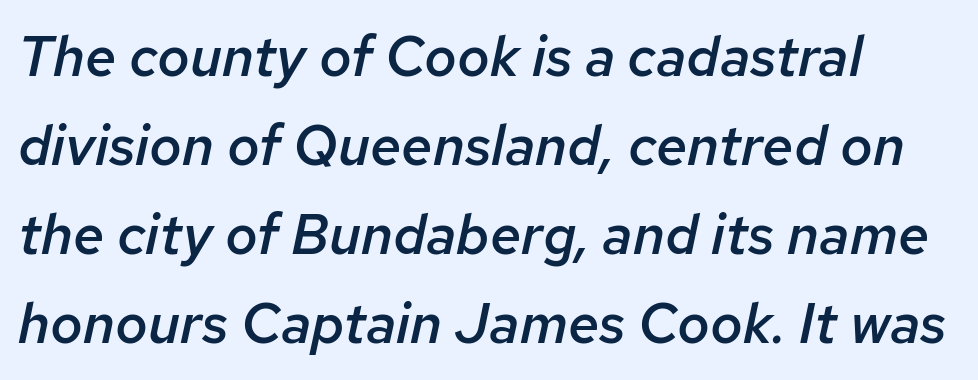
Q: Is the text bold? A: Semi-bold.
Q: Is the text italic (slanted)? A: Yes, it leans right by about 12 degrees.
Q: Is the text underlined? A: No.
Q: How is the paragraph aligned? A: Left-aligned.
Q: Is the spacing between letters normal or unusually wide? A: Normal.
Q: Is the spacing between lines tight, normal or loose? A: Normal.
Q: Width (condensed, normal, or wide)? A: Normal.
Q: Stroke contrast? A: Low.
Q: x-height? A: Medium.
Q: Monospaced? A: No.
